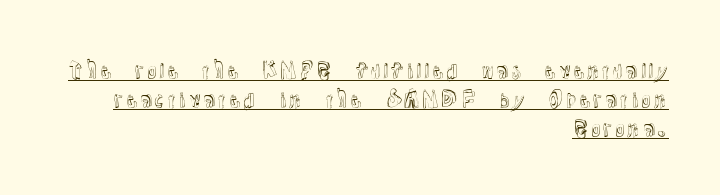
Every stem runs plumb, perpendicular to the baseline. Quick note: underline on. The lines in this sample share a right terminus and differ only in where they begin. Vertically, the passage feels balanced, rows spaced as you'd expect. This sample uses plain, unmodified letter spacing.
